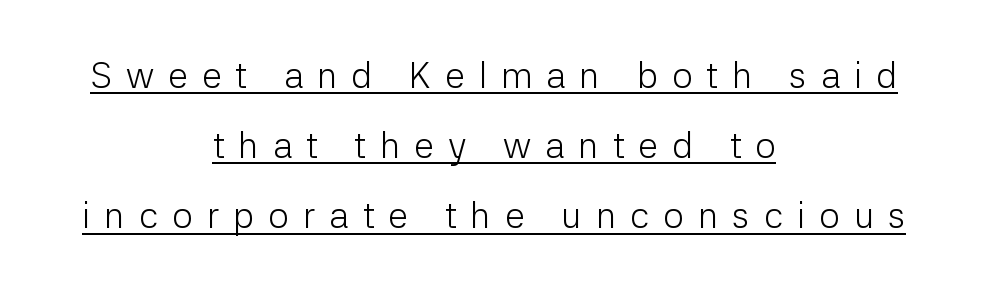
You can tell from the bare stems that sans-serif type was used. A continuous stroke trails under the words, as in a hyperlink. Ascenders rise straight up at ninety degrees. The tracking reads as deliberately expanded to a designer's eye. The typesetting does not lean heavy: it is not bold.
